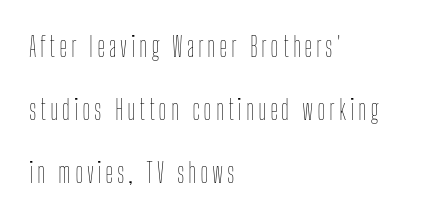
{"italic": "no", "bold": "no", "weight": "thin", "width": "condensed", "stroke_contrast": "low", "x_height": "medium", "monospaced": "no", "underline": "no", "align": "left", "line_spacing": "loose", "line_spacing_ratio": 2.25, "glyph_px": 28}
